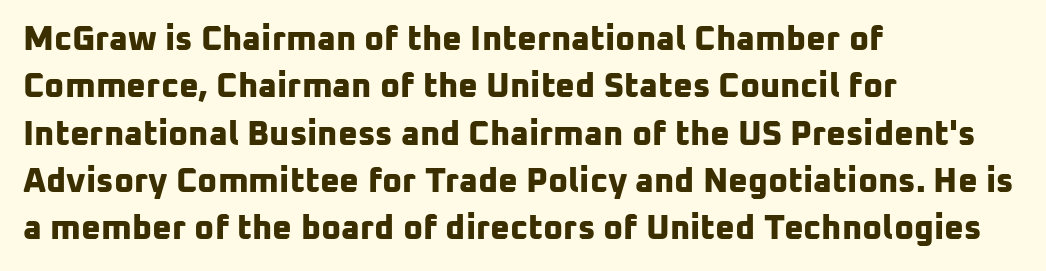
{"serif": "no", "bold": "yes", "weight": "bold", "width": "normal", "stroke_contrast": "low", "x_height": "medium", "monospaced": "no", "underline": "no", "align": "left", "line_spacing": "normal", "line_spacing_ratio": 1.39, "letter_spacing": "normal", "letter_spacing_em": 0.0, "glyph_px": 34}
